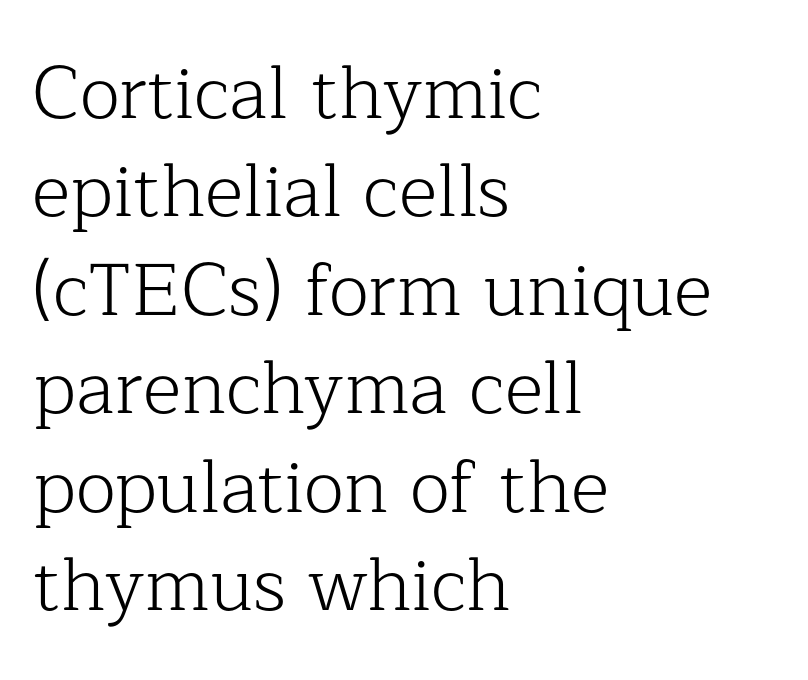
Q: Is the text bold? A: No.
Q: Is the text italic (slanted)? A: No, it is upright.
Q: Is the typeface a serif or a sans-serif typeface? A: Serif.
Q: Is the text underlined? A: No.
Q: How is the paragraph aligned? A: Left-aligned.
Q: Is the spacing between letters normal or unusually wide? A: Normal.
Q: Is the spacing between lines tight, normal or loose? A: Normal.
Q: Width (condensed, normal, or wide)? A: Normal.
Q: Stroke contrast? A: Low.
Q: x-height? A: Medium.
Q: Monospaced? A: No.
